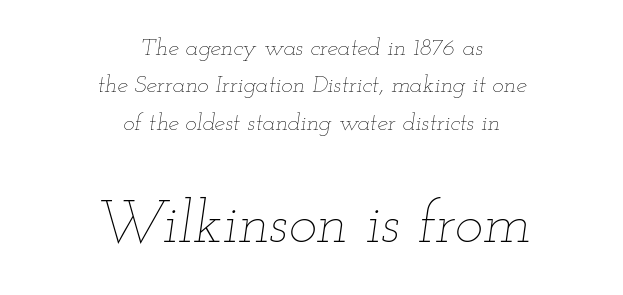
{"italic": "yes", "lean": "right", "slant_degrees": 12, "bold": "no", "weight": "thin", "width": "wide", "stroke_contrast": "low", "x_height": "small", "monospaced": "no", "underline": "no", "align": "center", "line_spacing": "normal", "line_spacing_ratio": 1.56, "letter_spacing": "normal", "letter_spacing_em": 0.0, "larger_block": "second", "size_ratio": 2.5, "glyph_px": 60}
